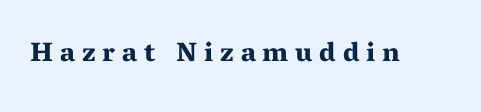
Q: Is the text bold? A: Yes.
Q: Is the text italic (slanted)? A: No, it is upright.
Q: Is the text underlined? A: No.
Q: Is the spacing between letters normal or unusually wide? A: Unusually wide.
